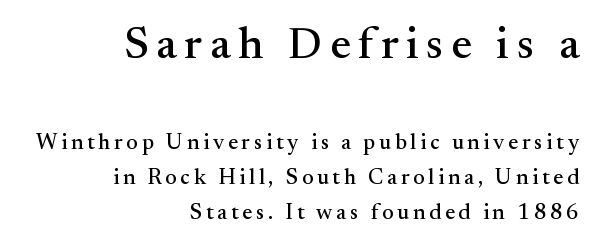
{"serif": "yes", "italic": "no", "width": "normal", "stroke_contrast": "medium", "x_height": "small", "monospaced": "no", "underline": "no", "align": "right", "line_spacing": "normal", "line_spacing_ratio": 1.6, "larger_block": "first", "size_ratio": 2.05, "glyph_px": 45}
